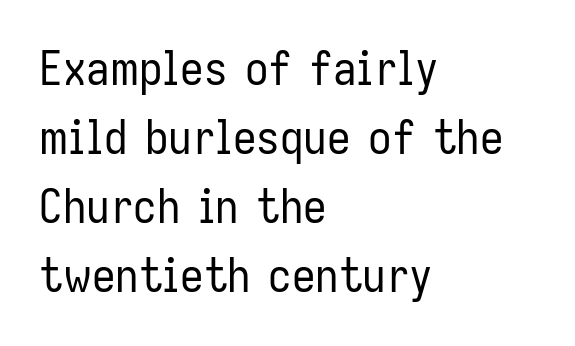
The image shows 47 px regular-weight, condensed sans-serif type, upright; set left-aligned, normal line spacing (1.47x), normal letter spacing, not underlined; low stroke contrast and a medium x-height.
